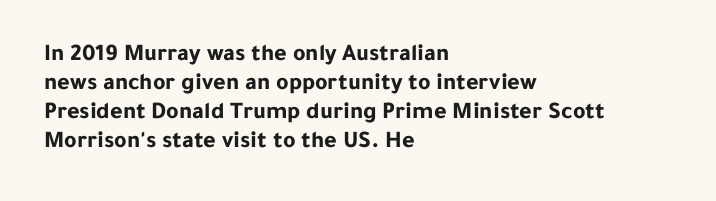
Q: Is the text bold? A: Yes.
Q: Is the text italic (slanted)? A: No, it is upright.
Q: Is the text underlined? A: No.
Q: How is the paragraph aligned? A: Left-aligned.
Q: Is the spacing between letters normal or unusually wide? A: Normal.
